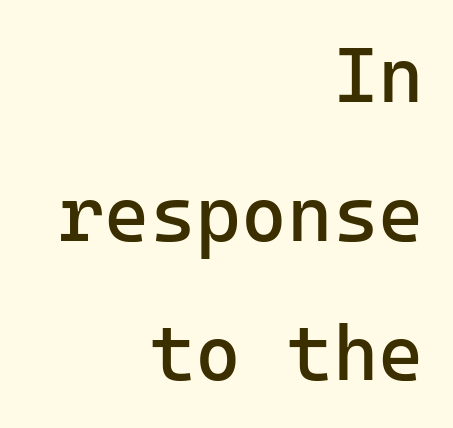
Q: Is the text bold? A: No.
Q: Is the text italic (slanted)? A: No, it is upright.
Q: Is the typeface a serif or a sans-serif typeface? A: Sans-serif.
Q: Is the text underlined? A: No.
Q: How is the paragraph aligned? A: Right-aligned.
Q: Is the spacing between letters normal or unusually wide? A: Normal.
Q: Width (condensed, normal, or wide)? A: Normal.
Q: Stroke contrast? A: Low.
Q: x-height? A: Medium.
Q: Monospaced? A: Yes.
